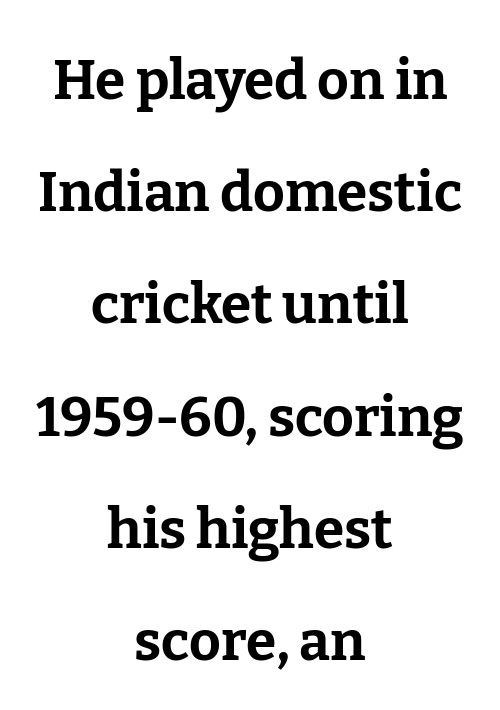
Q: Is the text bold? A: Yes.
Q: Is the text italic (slanted)? A: No, it is upright.
Q: Is the typeface a serif or a sans-serif typeface? A: Serif.
Q: Is the text underlined? A: No.
Q: How is the paragraph aligned? A: Centered.
Q: Is the spacing between letters normal or unusually wide? A: Normal.
Q: Is the spacing between lines tight, normal or loose? A: Loose.
Q: Width (condensed, normal, or wide)? A: Normal.
Q: Stroke contrast? A: Low.
Q: x-height? A: Medium.
Q: Monospaced? A: No.
